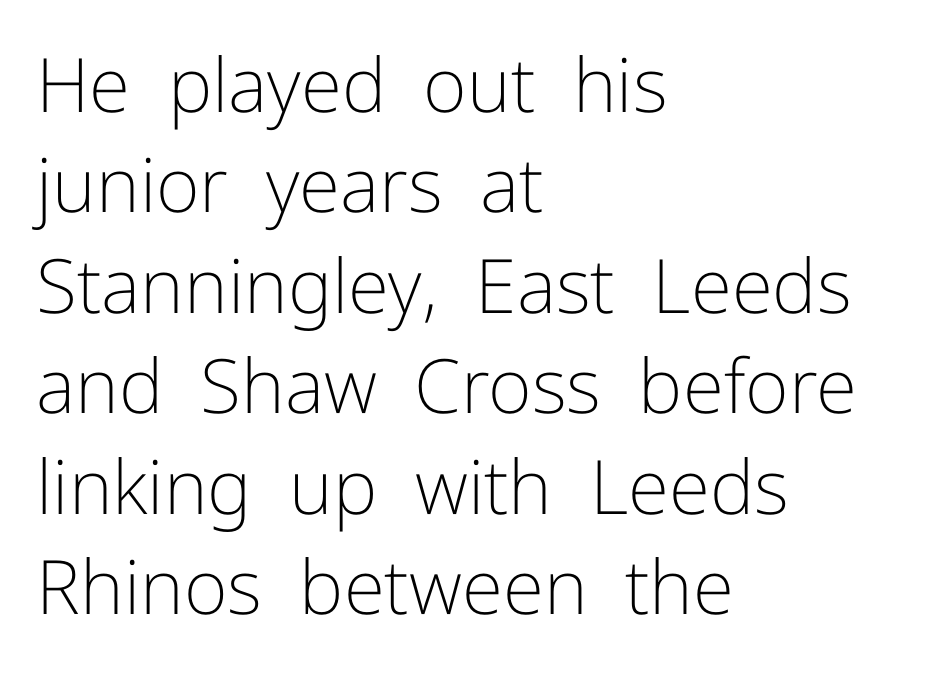
Q: Is the text bold? A: No.
Q: Is the text italic (slanted)? A: No, it is upright.
Q: Is the typeface a serif or a sans-serif typeface? A: Sans-serif.
Q: Is the text underlined? A: No.
Q: How is the paragraph aligned? A: Left-aligned.
Q: Is the spacing between letters normal or unusually wide? A: Normal.
Q: Is the spacing between lines tight, normal or loose? A: Normal.
Q: Width (condensed, normal, or wide)? A: Normal.
Q: Stroke contrast? A: Low.
Q: x-height? A: Medium.
Q: Monospaced? A: No.
